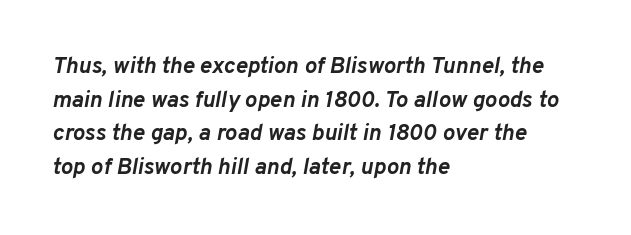
{"italic": "yes", "lean": "right", "slant_degrees": 10, "bold": "yes", "underline": "no", "align": "left", "line_spacing": "normal", "line_spacing_ratio": 1.46, "letter_spacing": "normal", "letter_spacing_em": 0.0, "glyph_px": 23}
